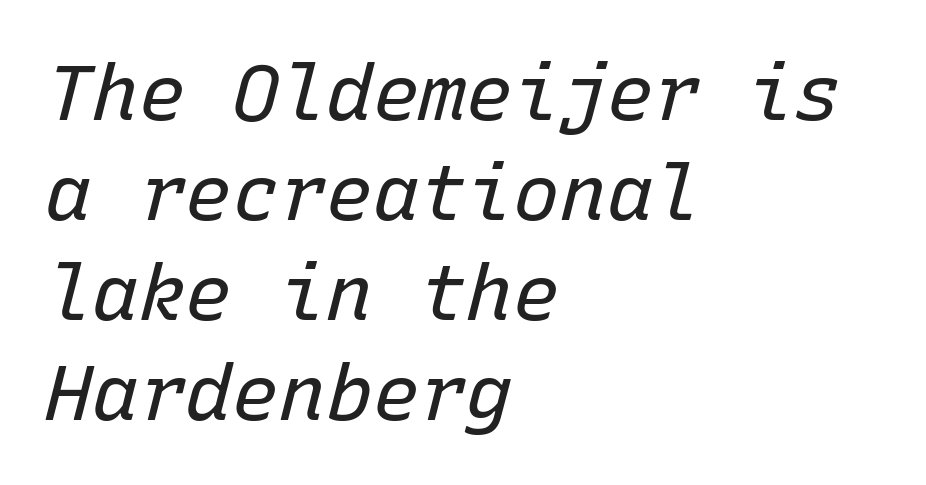
Q: Is the text bold? A: No.
Q: Is the text italic (slanted)? A: Yes, it leans right by about 15 degrees.
Q: Is the text underlined? A: No.
Q: How is the paragraph aligned? A: Left-aligned.
Q: Is the spacing between letters normal or unusually wide? A: Normal.
Q: Is the spacing between lines tight, normal or loose? A: Normal.
Q: Width (condensed, normal, or wide)? A: Normal.
Q: Stroke contrast? A: Low.
Q: x-height? A: Medium.
Q: Monospaced? A: Yes.
